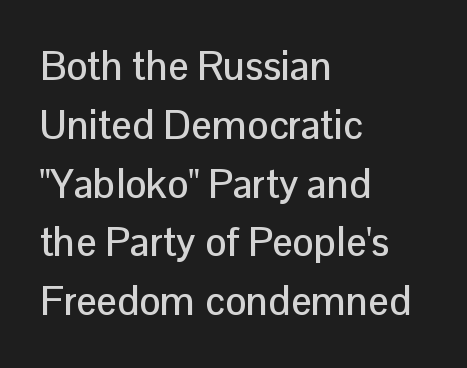
Regarding serifs, this sample does without them. The lines are quadded left. The axis of the letterforms is exactly vertical. One glance says typical: line gaps are just what's usual. The area under the type is left untouched. Spacing verdict: proportional, widths tailored to each character.
